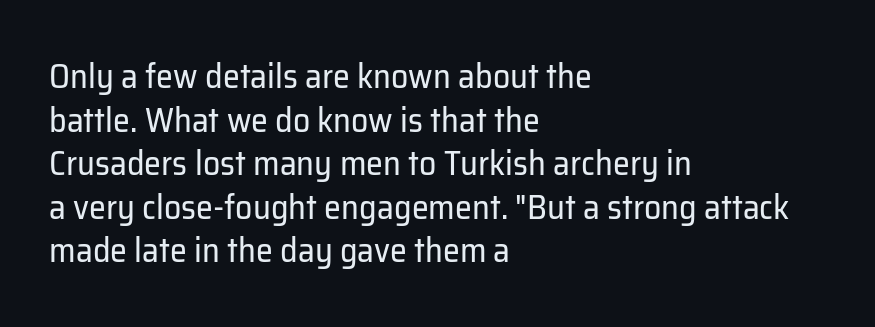
Spacing between characters is what you'd get straight out of the box. A typesetter would mark this as roman, not italic. Nothing heavy about these letters — not bold at all. Just letters on the line, the space beneath them empty. No feet cap the strokes, marking this as sans-serif type.
